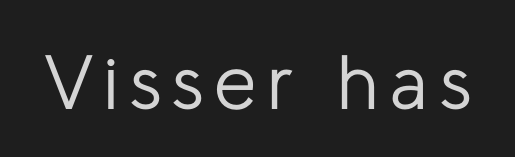
{"serif": "no", "italic": "no", "bold": "no", "weight": "regular", "width": "normal", "stroke_contrast": "low", "x_height": "medium", "monospaced": "no", "underline": "no", "glyph_px": 77}
